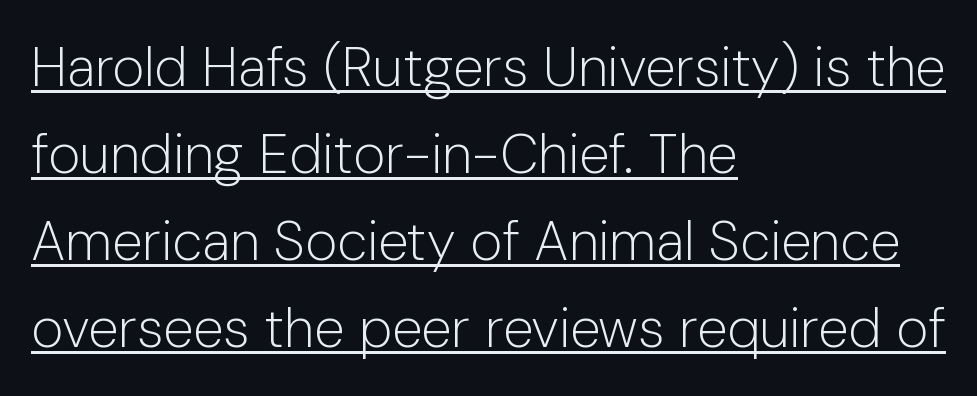
{"serif": "no", "italic": "no", "bold": "no", "weight": "light", "width": "normal", "stroke_contrast": "low", "x_height": "medium", "monospaced": "no", "underline": "yes", "align": "left", "line_spacing": "normal", "line_spacing_ratio": 1.58, "letter_spacing": "normal", "letter_spacing_em": 0.0, "glyph_px": 55}
